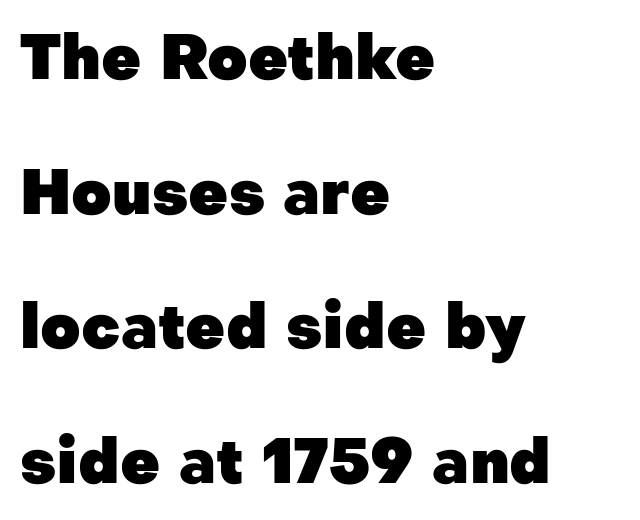
{"serif": "no", "italic": "no", "bold": "yes", "weight": "heavy", "width": "normal", "stroke_contrast": "low", "x_height": "medium", "monospaced": "no", "underline": "no", "align": "left", "line_spacing": "loose", "line_spacing_ratio": 2.17, "letter_spacing": "normal", "letter_spacing_em": 0.0, "glyph_px": 62}
